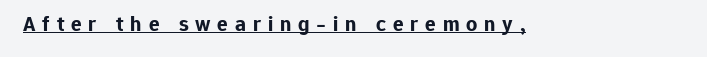
The image shows 22 px bold type, upright; set unusually wide letter spacing (+0.31 em), underlined.
